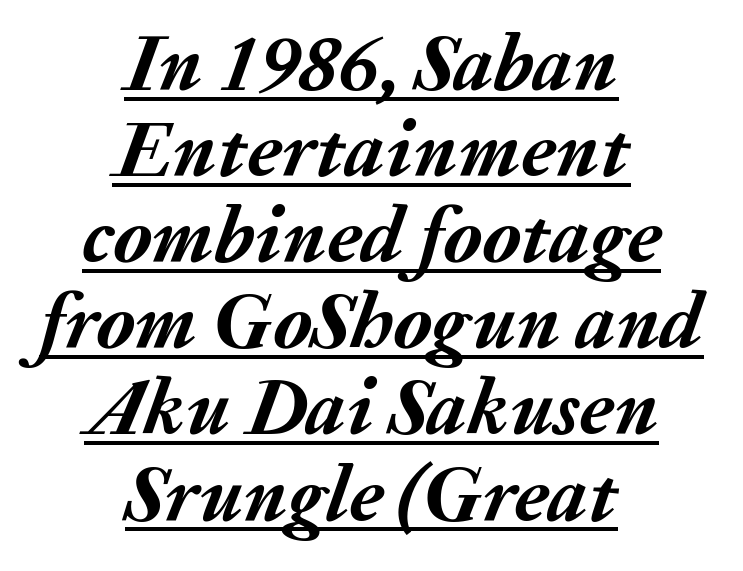
The image shows 79 px semibold type, italic (leaning right); set centered, tight line spacing (1.09x), normal letter spacing, underlined; medium stroke contrast and a medium x-height.
